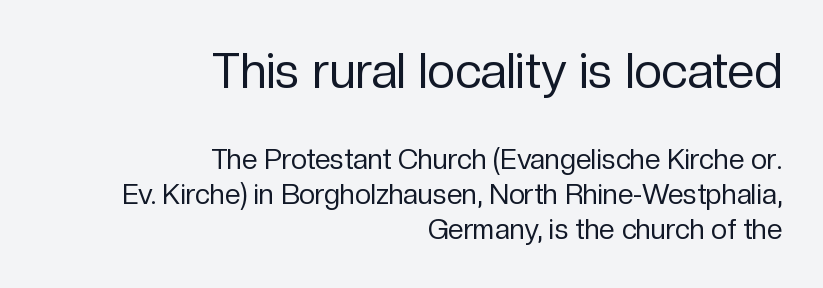
The image shows 49 px regular-weight sans-serif type, upright; set right-aligned, normal line spacing (1.26x), normal letter spacing, not underlined; the first (top) block is 1.75x larger; low stroke contrast and a medium x-height.
